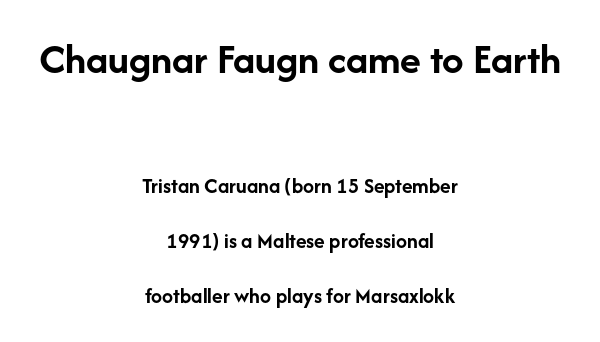
The image shows 43 px semibold sans-serif type, upright; set centered, loose line spacing (2.49x), normal letter spacing, not underlined; the first (top) block is 1.95x larger; low stroke contrast and a medium x-height.
